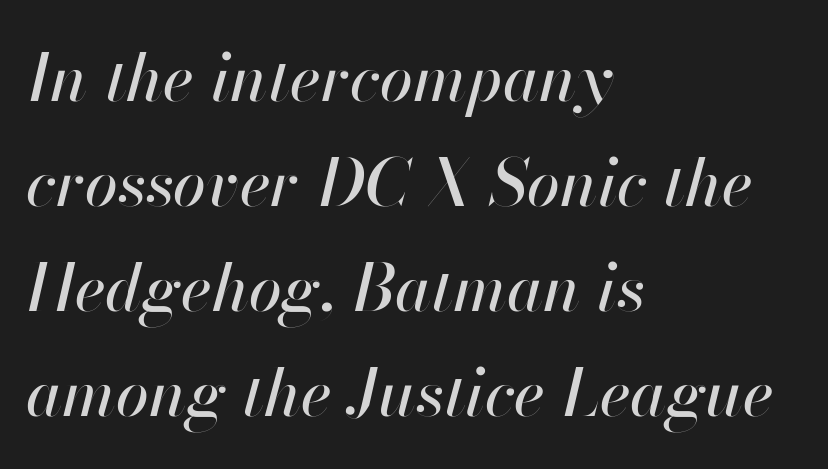
The image shows 66 px text type, italic (leaning right); set left-aligned, normal line spacing (1.59x), normal letter spacing, not underlined; high stroke contrast and a small x-height.
